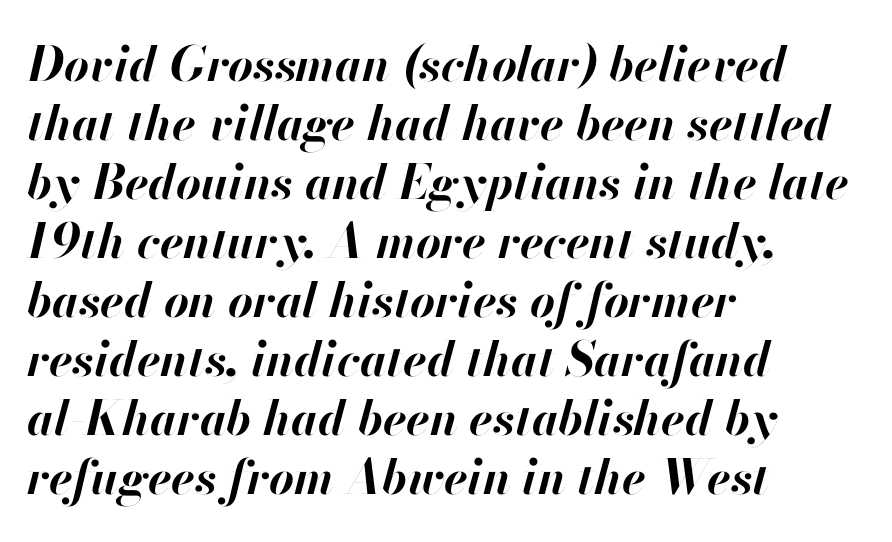
Q: Is the text bold? A: Yes.
Q: Is the text italic (slanted)? A: Yes, it leans right by about 13 degrees.
Q: Is the text underlined? A: No.
Q: How is the paragraph aligned? A: Left-aligned.
Q: Is the spacing between letters normal or unusually wide? A: Normal.
Q: Width (condensed, normal, or wide)? A: Normal.
Q: Stroke contrast? A: High.
Q: x-height? A: Small.
Q: Monospaced? A: No.
